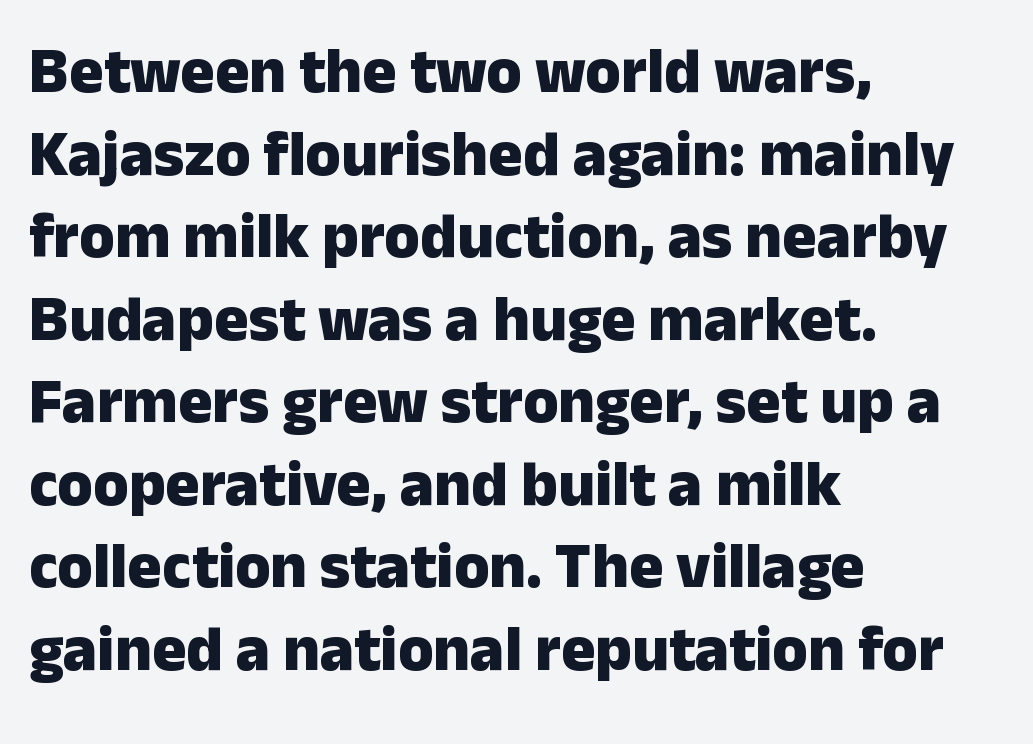
{"serif": "no", "italic": "no", "bold": "yes", "weight": "heavy", "width": "normal", "stroke_contrast": "low", "x_height": "medium", "monospaced": "no", "underline": "no", "align": "left", "line_spacing": "normal", "line_spacing_ratio": 1.29, "letter_spacing": "normal", "letter_spacing_em": 0.0, "glyph_px": 64}
